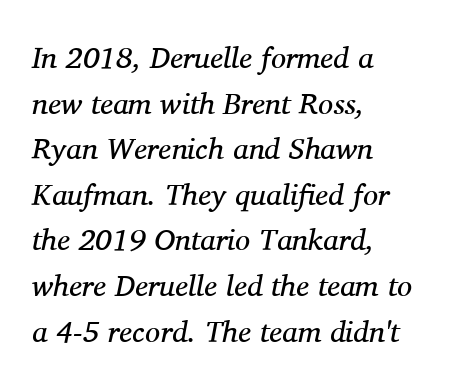
Q: Is the text bold? A: No.
Q: Is the text italic (slanted)? A: Yes, it leans right by about 11 degrees.
Q: Is the typeface a serif or a sans-serif typeface? A: Serif.
Q: Is the text underlined? A: No.
Q: How is the paragraph aligned? A: Left-aligned.
Q: Is the spacing between letters normal or unusually wide? A: Normal.
Q: Is the spacing between lines tight, normal or loose? A: Normal.
Q: Width (condensed, normal, or wide)? A: Normal.
Q: Stroke contrast? A: Medium.
Q: x-height? A: Medium.
Q: Monospaced? A: No.
